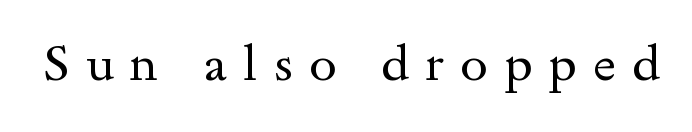
{"serif": "yes", "italic": "no", "bold": "no", "weight": "regular", "width": "wide", "x_height": "small", "monospaced": "no", "underline": "no", "letter_spacing": "wide", "letter_spacing_em": 0.33, "glyph_px": 49}
